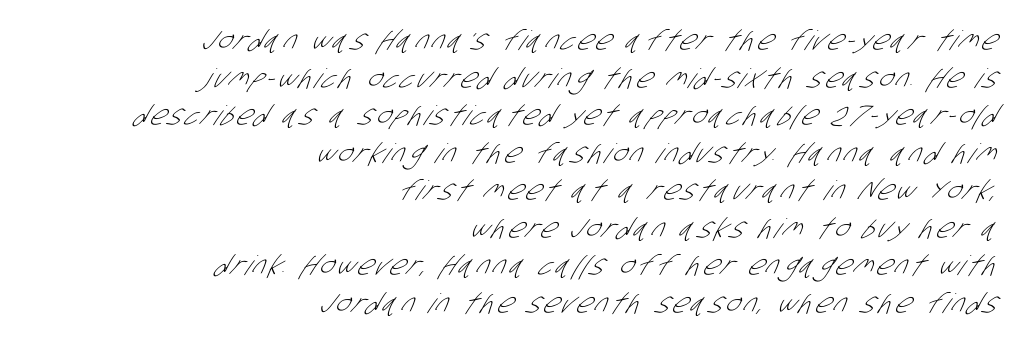
Q: Is the text bold? A: No.
Q: Is the text underlined? A: No.
Q: How is the paragraph aligned? A: Right-aligned.
Q: Is the spacing between lines tight, normal or loose? A: Normal.
